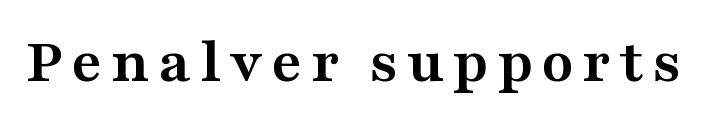
The image shows 65 px semibold, wide serif type, upright; set not underlined; medium stroke contrast and a medium x-height.
